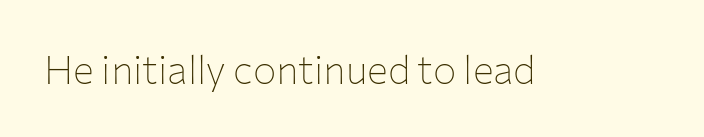
Q: Is the text bold? A: No.
Q: Is the text italic (slanted)? A: No, it is upright.
Q: Is the typeface a serif or a sans-serif typeface? A: Sans-serif.
Q: Is the text underlined? A: No.
Q: Is the spacing between letters normal or unusually wide? A: Normal.
Q: Width (condensed, normal, or wide)? A: Normal.
Q: Stroke contrast? A: Low.
Q: x-height? A: Medium.
Q: Monospaced? A: No.
